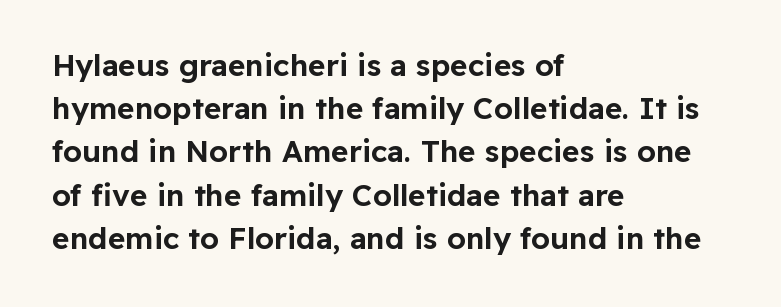
The ragged edge is on the right, which tells us the setting is flush left. Regarding serifs, this sample does without them. What stands out about the letter spacing? Nothing — it is the standard amount. Students, observe: this is what conventionally led text looks like. These lines are rendered in a variable-pitch font.
